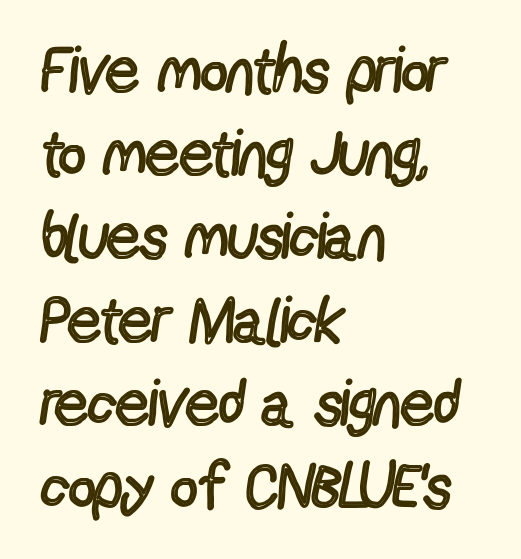
The image shows 65 px regular-weight, condensed sans-serif type; set left-aligned, normal line spacing (1.28x), normal letter spacing, not underlined; a medium x-height.
